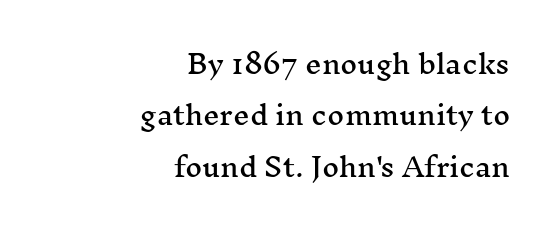
The lines are quadded right. The vertical gap from one line to the next is large. Default kerning and tracking; the words read as compact shapes. A roman cut, with each character standing at attention. Underlining? Definitely not there.
